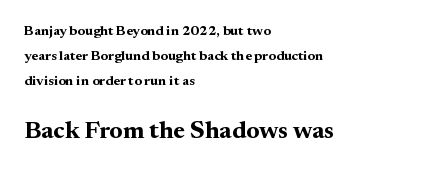
The image shows 25 px bold type, upright; set left-aligned, line spacing 1.78x, normal letter spacing, not underlined; the second (bottom) block is 1.79x larger.
